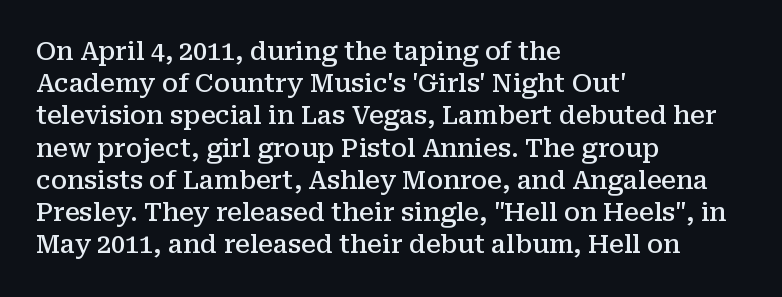
Q: Is the text bold? A: Semi-bold.
Q: Is the text italic (slanted)? A: No, it is upright.
Q: Is the text underlined? A: No.
Q: How is the paragraph aligned? A: Left-aligned.
Q: Is the spacing between letters normal or unusually wide? A: Normal.
Q: Is the spacing between lines tight, normal or loose? A: Normal.
